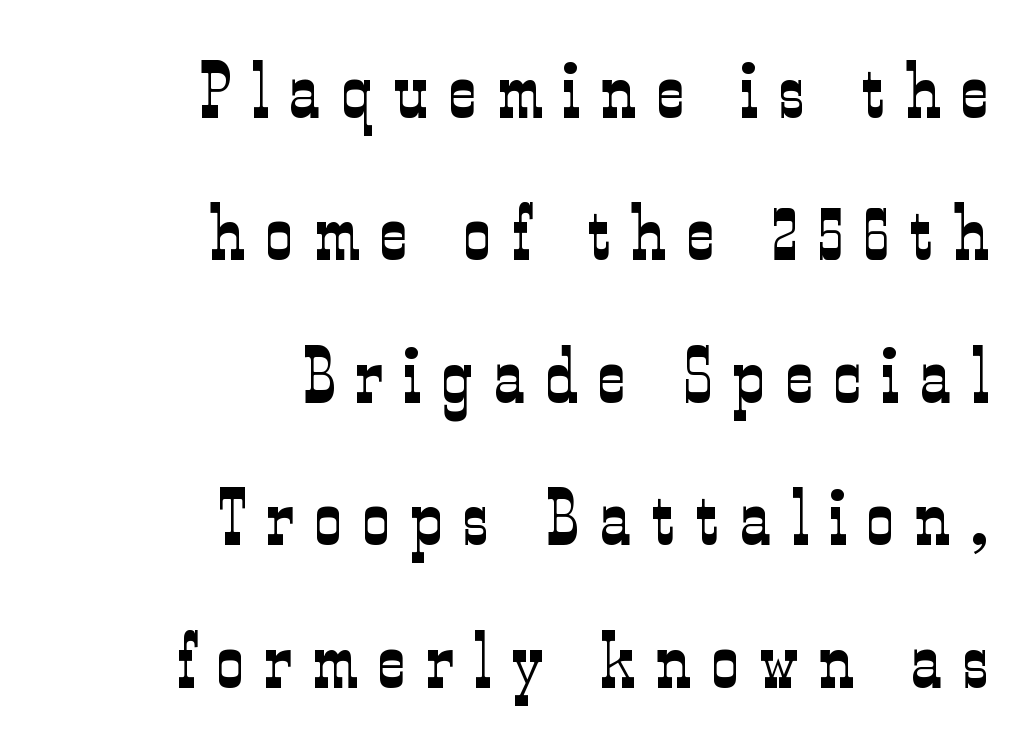
A flush-right, rag-left setting is used for this passage. Unlike italic type, these characters show no tilt at all. Looks like regular typesetting: each glyph gets only the width it needs. Just letters on the line, the space beneath them empty.
